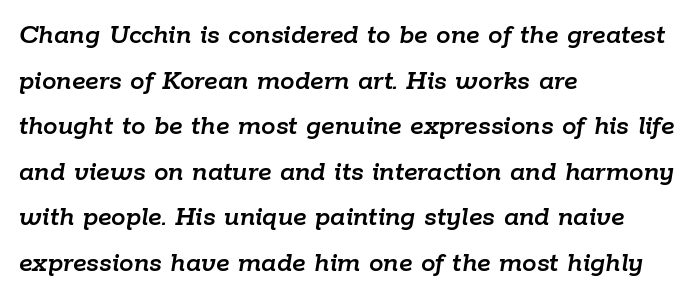
The image shows 29 px text type, italic (leaning right); set left-aligned, normal line spacing (1.57x), normal letter spacing, not underlined; low stroke contrast and a medium x-height.
